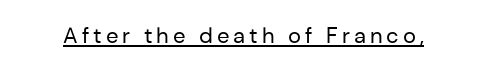
{"italic": "no", "bold": "no", "underline": "yes", "glyph_px": 22}
